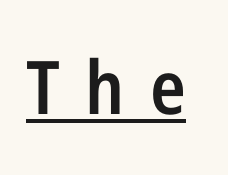
The image shows 74 px semibold, condensed sans-serif type, upright; set unusually wide letter spacing (+0.34 em), underlined; low stroke contrast and a medium x-height.
